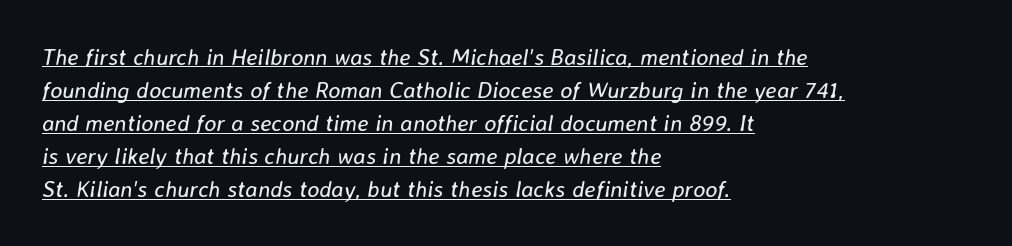
Q: Is the text bold? A: No.
Q: Is the text italic (slanted)? A: Yes, it leans right by about 8 degrees.
Q: Is the text underlined? A: Yes.
Q: How is the paragraph aligned? A: Left-aligned.
Q: Is the spacing between letters normal or unusually wide? A: Normal.
Q: Is the spacing between lines tight, normal or loose? A: Normal.
